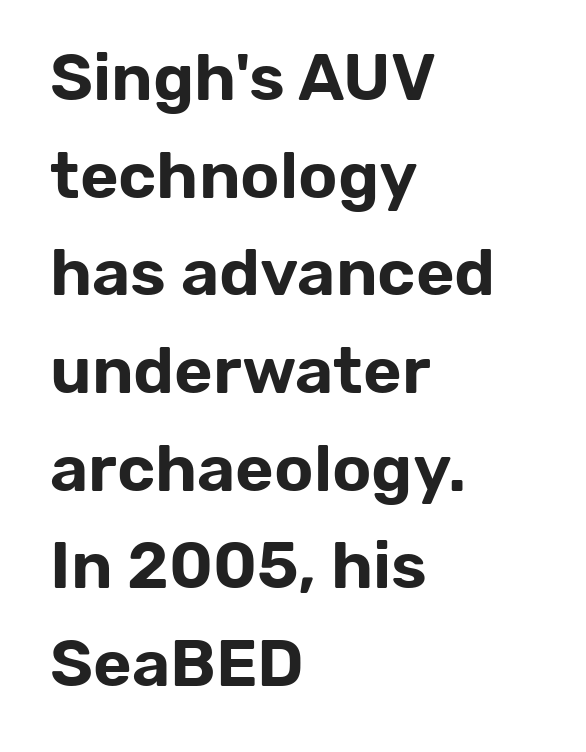
The image shows 66 px sans-serif type, upright; set left-aligned, normal line spacing (1.48x), normal letter spacing, not underlined; low stroke contrast and a medium x-height.
